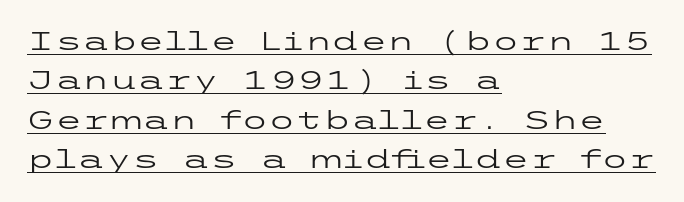
{"italic": "no", "bold": "no", "underline": "yes", "align": "left", "line_spacing": "normal", "line_spacing_ratio": 1.58, "letter_spacing": "normal", "letter_spacing_em": 0.0, "glyph_px": 25}
